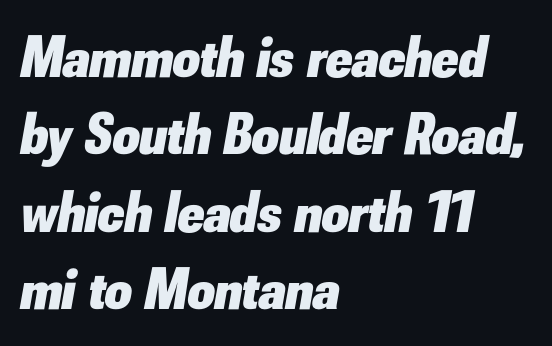
{"italic": "yes", "lean": "right", "slant_degrees": 10, "bold": "yes", "weight": "heavy", "width": "normal", "stroke_contrast": "low", "x_height": "small", "monospaced": "no", "underline": "no", "align": "left", "line_spacing": "normal", "line_spacing_ratio": 1.31, "letter_spacing": "normal", "letter_spacing_em": 0.0, "glyph_px": 59}
